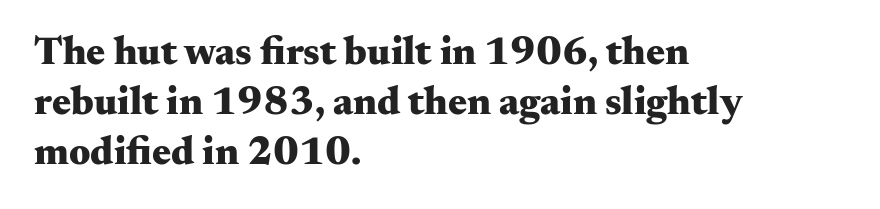
Q: Is the text bold? A: Yes.
Q: Is the text italic (slanted)? A: No, it is upright.
Q: Is the typeface a serif or a sans-serif typeface? A: Serif.
Q: Is the text underlined? A: No.
Q: How is the paragraph aligned? A: Left-aligned.
Q: Is the spacing between letters normal or unusually wide? A: Normal.
Q: Is the spacing between lines tight, normal or loose? A: Normal.
Q: Width (condensed, normal, or wide)? A: Wide.
Q: Stroke contrast? A: Medium.
Q: x-height? A: Small.
Q: Monospaced? A: No.
